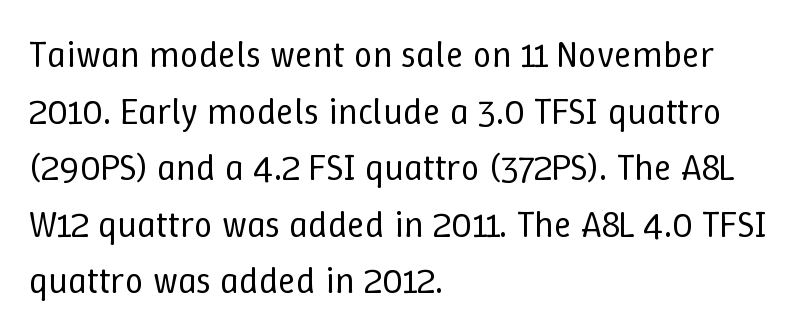
The image shows 37 px regular-weight type, upright; set left-aligned, normal line spacing (1.53x), normal letter spacing, not underlined; low stroke contrast and a medium x-height.
